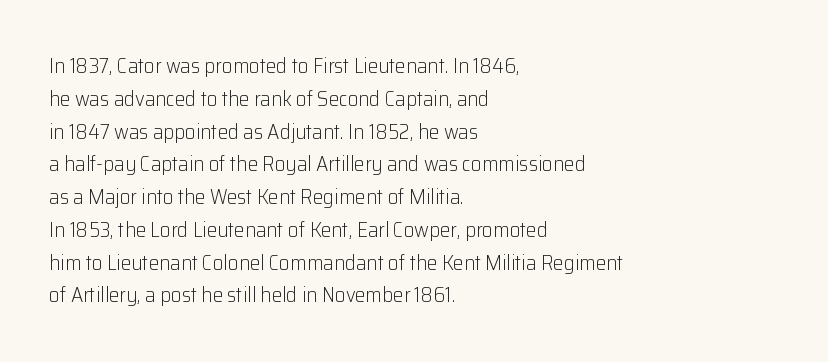
The image shows 21 px text type, upright; set left-aligned, normal line spacing (1.56x), normal letter spacing, not underlined.
